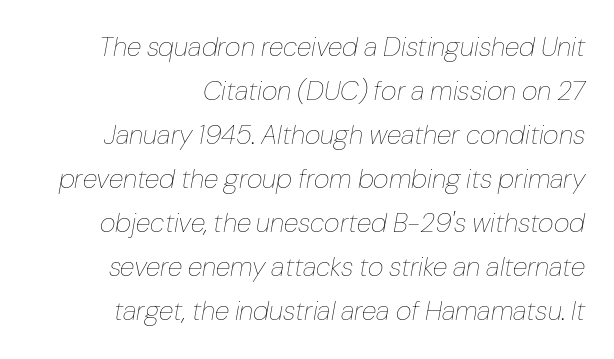
Q: Is the text bold? A: No.
Q: Is the text italic (slanted)? A: Yes, it leans right by about 10 degrees.
Q: Is the text underlined? A: No.
Q: How is the paragraph aligned? A: Right-aligned.
Q: Is the spacing between letters normal or unusually wide? A: Normal.
Q: Is the spacing between lines tight, normal or loose? A: Normal.
